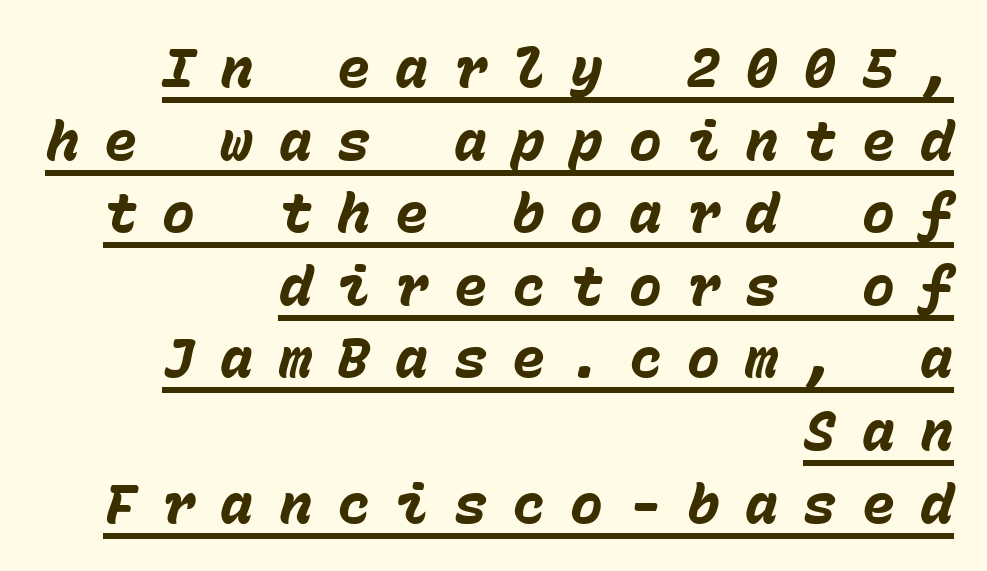
{"italic": "yes", "lean": "right", "slant_degrees": 15, "bold": "yes", "weight": "heavy", "width": "normal", "stroke_contrast": "low", "x_height": "medium", "monospaced": "yes", "underline": "yes", "align": "right", "line_spacing": "normal", "line_spacing_ratio": 1.32, "letter_spacing": "wide", "letter_spacing_em": 0.46, "glyph_px": 55}
